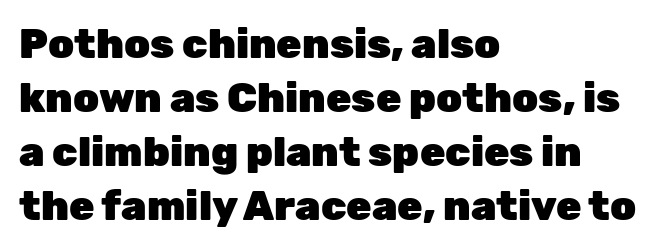
{"serif": "no", "italic": "no", "bold": "yes", "weight": "heavy", "width": "normal", "stroke_contrast": "low", "x_height": "medium", "monospaced": "no", "underline": "no", "align": "left", "line_spacing": "normal", "line_spacing_ratio": 1.32, "letter_spacing": "normal", "letter_spacing_em": 0.0, "glyph_px": 41}
